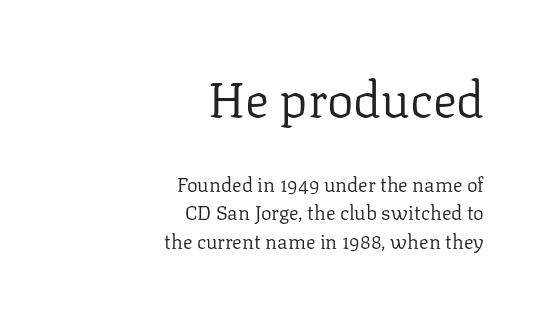
The image shows 50 px regular-weight serif type, upright; set right-aligned, normal line spacing (1.42x), normal letter spacing, not underlined; the first (top) block is 2.5x larger; low stroke contrast and a medium x-height.
